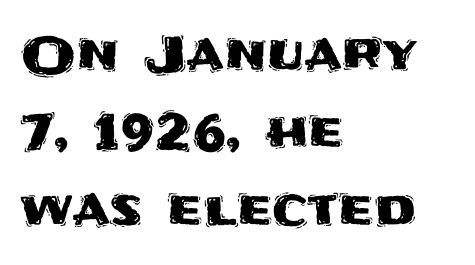
{"serif": "no", "italic": "no", "width": "normal", "stroke_contrast": "medium", "x_height": "large", "monospaced": "no", "underline": "no", "align": "left", "line_spacing": "normal", "line_spacing_ratio": 1.55, "letter_spacing": "normal", "letter_spacing_em": 0.0, "glyph_px": 50}
